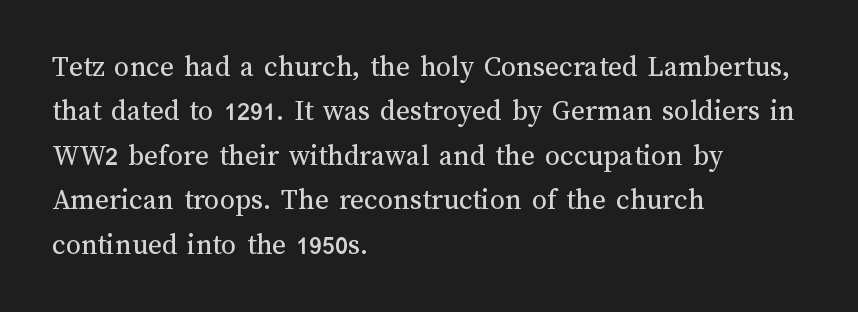
{"italic": "no", "bold": "no", "weight": "regular", "width": "normal", "stroke_contrast": "medium", "x_height": "medium", "monospaced": "no", "underline": "no", "align": "left", "line_spacing": "normal", "line_spacing_ratio": 1.48, "letter_spacing": "normal", "letter_spacing_em": 0.0, "glyph_px": 30}
